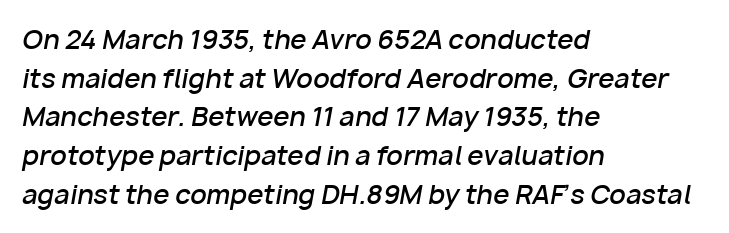
Q: Is the text bold? A: Semi-bold.
Q: Is the text italic (slanted)? A: Yes, it leans right by about 10 degrees.
Q: Is the text underlined? A: No.
Q: How is the paragraph aligned? A: Left-aligned.
Q: Is the spacing between letters normal or unusually wide? A: Normal.
Q: Is the spacing between lines tight, normal or loose? A: Normal.
